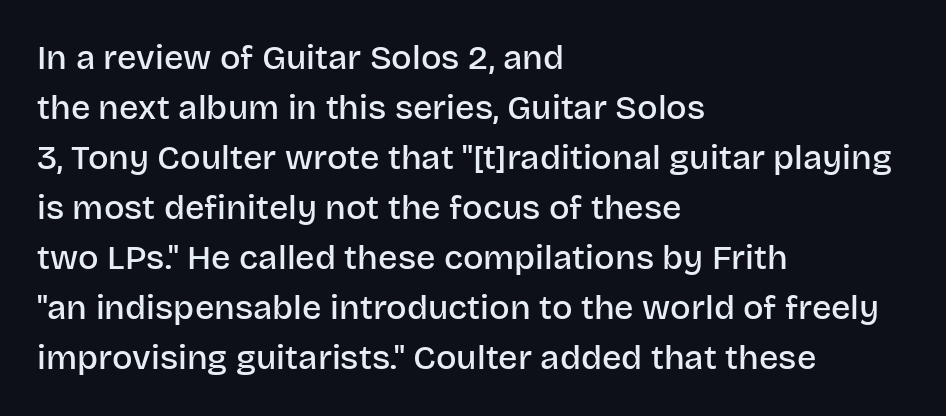
{"serif": "no", "italic": "no", "bold": "semi", "weight": "semibold", "width": "normal", "stroke_contrast": "low", "x_height": "large", "monospaced": "no", "underline": "no", "align": "left", "line_spacing": "normal", "line_spacing_ratio": 1.47, "letter_spacing": "normal", "letter_spacing_em": 0.0, "glyph_px": 34}
